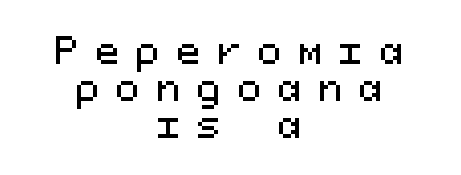
{"serif": "no", "italic": "no", "width": "normal", "stroke_contrast": "medium", "x_height": "medium", "monospaced": "yes", "underline": "no", "align": "center", "line_spacing": "tight", "line_spacing_ratio": 1.03, "letter_spacing": "wide", "letter_spacing_em": 0.46, "glyph_px": 36}
